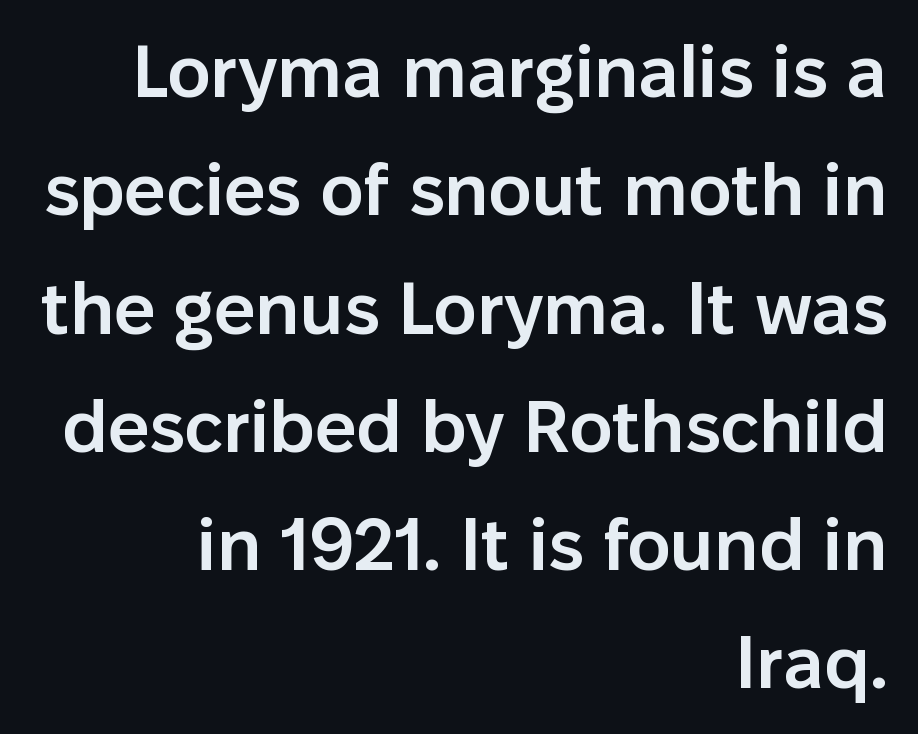
Q: Is the text bold? A: Semi-bold.
Q: Is the text italic (slanted)? A: No, it is upright.
Q: Is the typeface a serif or a sans-serif typeface? A: Sans-serif.
Q: Is the text underlined? A: No.
Q: How is the paragraph aligned? A: Right-aligned.
Q: Is the spacing between letters normal or unusually wide? A: Normal.
Q: Is the spacing between lines tight, normal or loose? A: Normal.
Q: Width (condensed, normal, or wide)? A: Normal.
Q: Stroke contrast? A: Low.
Q: x-height? A: Medium.
Q: Monospaced? A: No.
